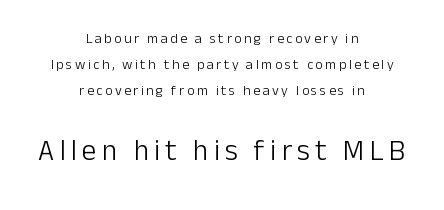
The image shows 29 px light sans-serif type, upright; set centered, line spacing 1.87x, not underlined; the second (bottom) block is 2.07x larger; low stroke contrast and a medium x-height.
